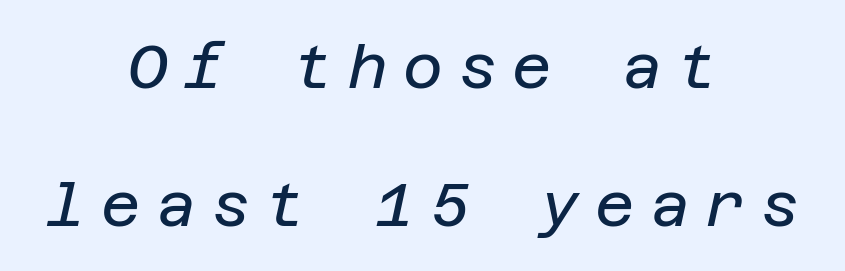
{"italic": "yes", "lean": "right", "slant_degrees": 12, "bold": "no", "weight": "regular", "width": "normal", "stroke_contrast": "low", "x_height": "large", "underline": "no", "align": "center", "line_spacing": "loose", "line_spacing_ratio": 2.26, "letter_spacing": "wide", "letter_spacing_em": 0.25, "glyph_px": 61}
